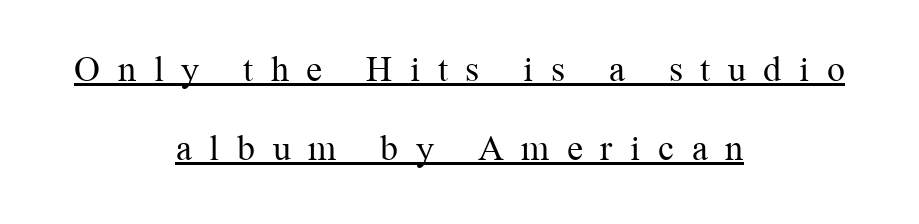
The image shows 36 px regular-weight serif type, upright; set centered, loose line spacing (2.2x), unusually wide letter spacing (+0.49 em), underlined; medium stroke contrast and a medium x-height.
